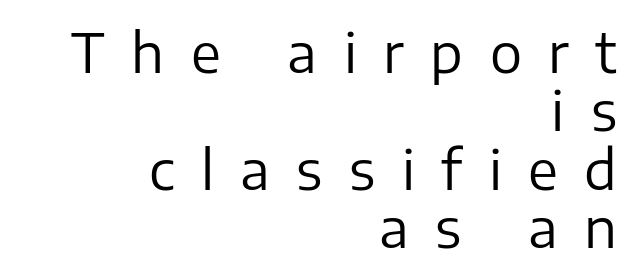
{"serif": "no", "italic": "no", "bold": "no", "weight": "regular", "width": "normal", "stroke_contrast": "low", "x_height": "medium", "monospaced": "no", "underline": "no", "align": "right", "line_spacing": "tight", "line_spacing_ratio": 1.08, "letter_spacing": "wide", "letter_spacing_em": 0.49, "glyph_px": 54}
